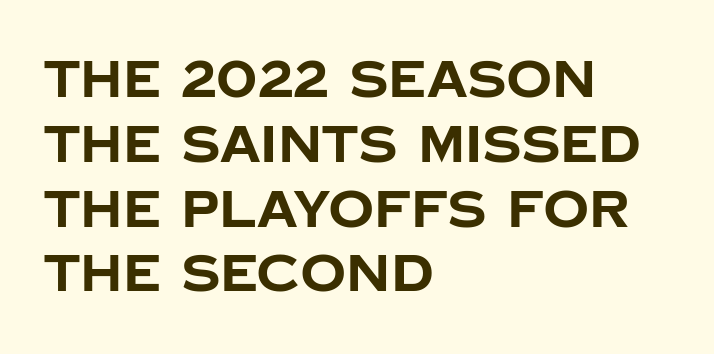
{"serif": "no", "italic": "no", "bold": "yes", "weight": "bold", "width": "normal", "stroke_contrast": "low", "x_height": "large", "monospaced": "no", "underline": "no", "align": "left", "line_spacing": "normal", "line_spacing_ratio": 1.27, "letter_spacing": "normal", "letter_spacing_em": 0.0, "glyph_px": 51}
